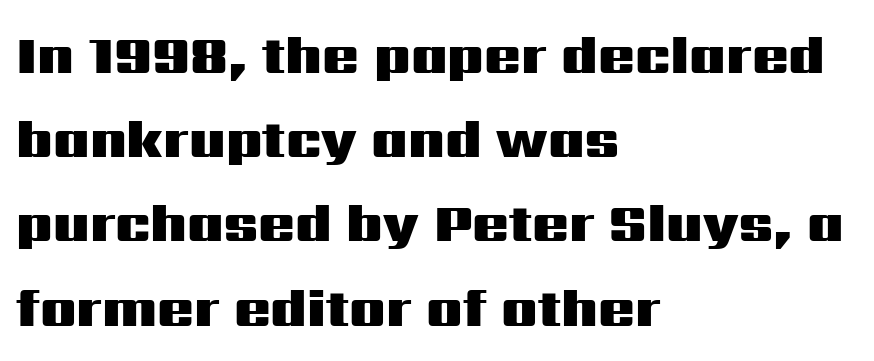
Posture: vertical. The paragraph has a hard left edge and a soft right edge. The letters sit at their default tracking, neither squeezed nor spread. Do the characters align in a grid? No, the font is proportional. Plenty of ink on the page — the face is bold.
